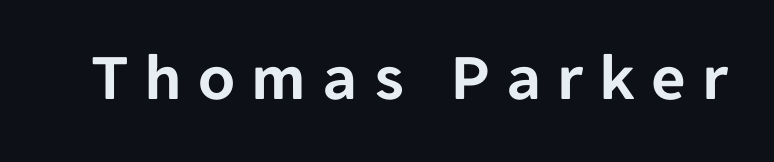
Q: Is the text italic (slanted)? A: No, it is upright.
Q: Is the typeface a serif or a sans-serif typeface? A: Sans-serif.
Q: Is the text underlined? A: No.
Q: Is the spacing between letters normal or unusually wide? A: Unusually wide.
Q: Width (condensed, normal, or wide)? A: Normal.
Q: Stroke contrast? A: Low.
Q: x-height? A: Medium.
Q: Monospaced? A: No.
